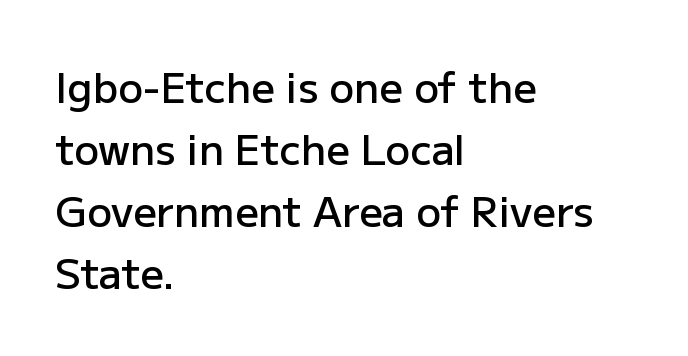
The image shows 41 px semibold sans-serif type, upright; set left-aligned, normal line spacing (1.51x), normal letter spacing, not underlined; low stroke contrast and a medium x-height.
